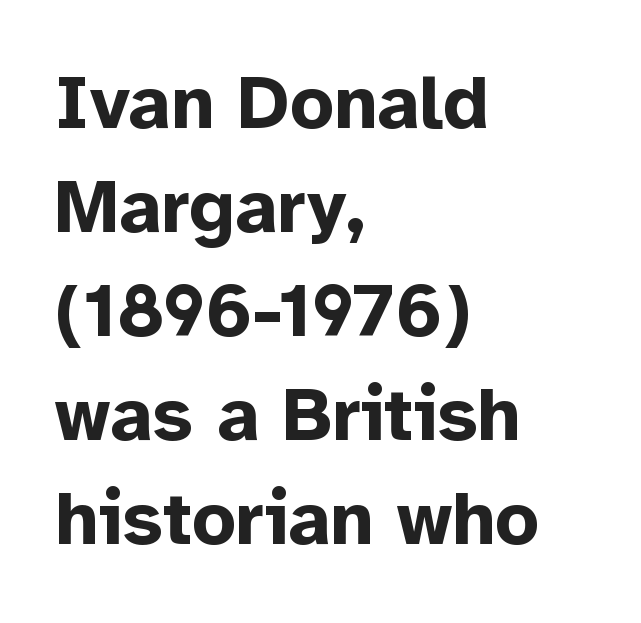
Q: Is the text bold? A: Yes.
Q: Is the text italic (slanted)? A: No, it is upright.
Q: Is the typeface a serif or a sans-serif typeface? A: Sans-serif.
Q: Is the text underlined? A: No.
Q: How is the paragraph aligned? A: Left-aligned.
Q: Is the spacing between letters normal or unusually wide? A: Normal.
Q: Is the spacing between lines tight, normal or loose? A: Normal.
Q: Width (condensed, normal, or wide)? A: Normal.
Q: Stroke contrast? A: Low.
Q: x-height? A: Medium.
Q: Monospaced? A: No.
